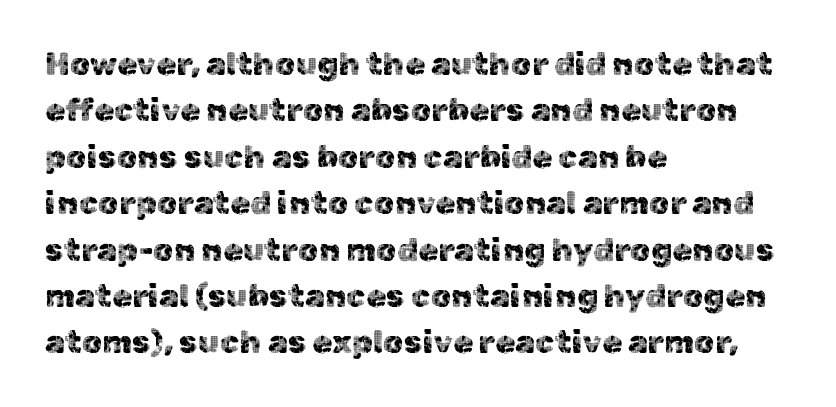
{"serif": "no", "italic": "no", "width": "normal", "x_height": "medium", "monospaced": "no", "underline": "no", "align": "left", "line_spacing": "normal", "line_spacing_ratio": 1.45, "letter_spacing": "normal", "letter_spacing_em": 0.0, "glyph_px": 32}
